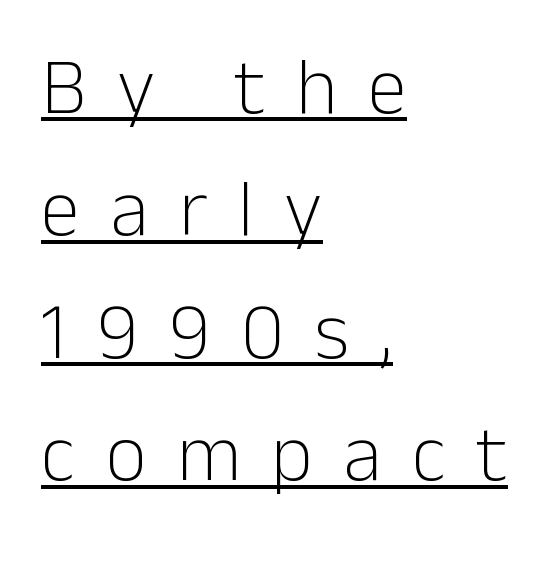
Q: Is the text bold? A: No.
Q: Is the text italic (slanted)? A: No, it is upright.
Q: Is the typeface a serif or a sans-serif typeface? A: Sans-serif.
Q: Is the text underlined? A: Yes.
Q: How is the paragraph aligned? A: Left-aligned.
Q: Is the spacing between letters normal or unusually wide? A: Unusually wide.
Q: Is the spacing between lines tight, normal or loose? A: Normal.
Q: Width (condensed, normal, or wide)? A: Normal.
Q: Stroke contrast? A: Low.
Q: x-height? A: Medium.
Q: Monospaced? A: No.
